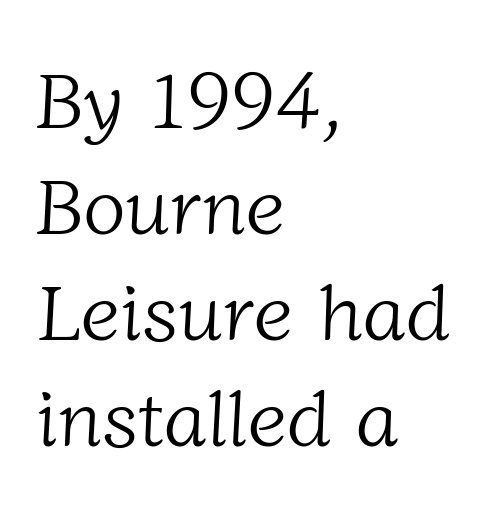
Note: serifs present on the glyphs. Horizontally, the lines are justified to the leading edge only. Is this a fixed-width face? No — the glyphs have proportional, varying widths. Words float on clear page, feet unadorned.
